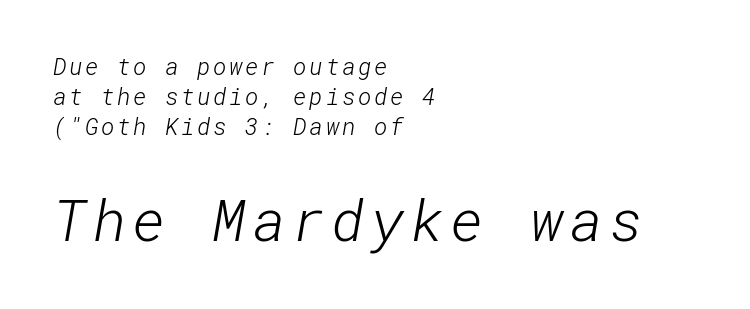
{"serif": "no", "bold": "no", "weight": "light", "width": "normal", "stroke_contrast": "low", "x_height": "medium", "underline": "no", "align": "left", "line_spacing": "normal", "line_spacing_ratio": 1.3, "larger_block": "second", "size_ratio": 2.48, "glyph_px": 57}
